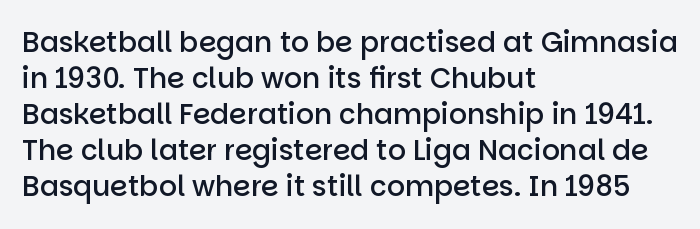
Here the designer chose a conventional face with non-uniform glyph widths. The letters carry no serifs — their stems end cleanly without finishing strokes. Quick note: underline off. If you measured baseline to baseline, you'd find a middling distance. Posture: upright roman.
